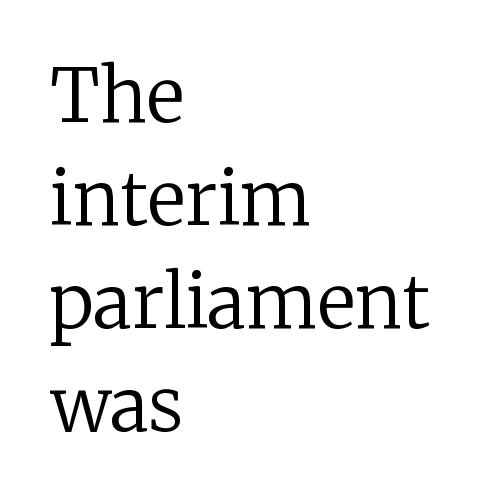
{"serif": "yes", "italic": "no", "bold": "no", "weight": "regular", "width": "normal", "stroke_contrast": "low", "x_height": "medium", "monospaced": "no", "underline": "no", "align": "left", "line_spacing": "normal", "line_spacing_ratio": 1.41, "letter_spacing": "normal", "letter_spacing_em": 0.0, "glyph_px": 73}
